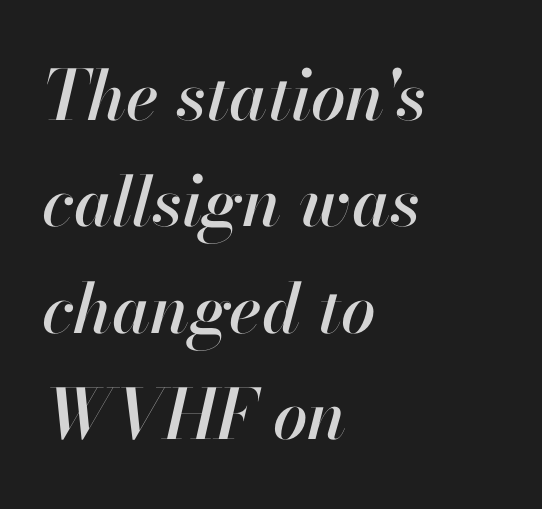
Notice how the passage keeps a crisp vertical edge on the left only. Baseline-to-baseline distance is the conventional proportion of letter height. The rendering uses natural spacing where letterforms have individual widths. Rendered with sloped, italic letterforms. Honestly, there is no underline to notice here at all. Short note: letters normally spaced.
